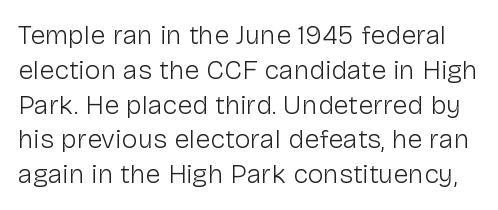
The image shows 27 px text type, upright; set normal line spacing (1.29x), normal letter spacing, not underlined.
